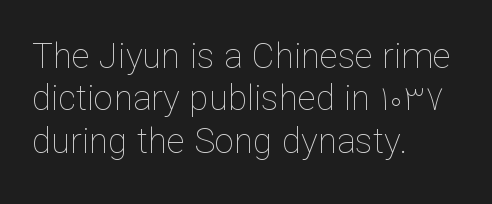
These lines are rendered in a variable-pitch font. Bold? No — there's no thickening of the strokes. If you drew a line through each stem, it would be perfectly vertical. Teacher's note: observe the even left margin — that is flush-left alignment. The string is rendered with underlining switched off.
